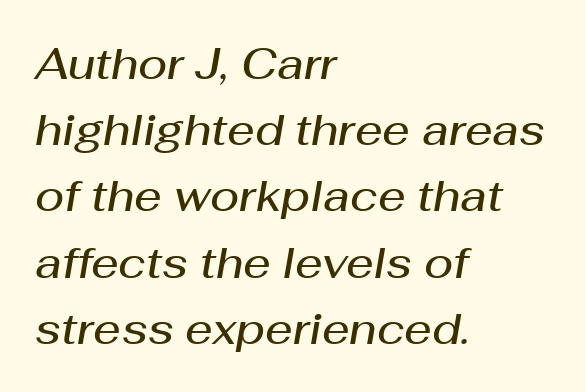
Q: Is the text bold? A: Semi-bold.
Q: Is the text italic (slanted)? A: Yes, it leans right by about 10 degrees.
Q: Is the text underlined? A: No.
Q: How is the paragraph aligned? A: Left-aligned.
Q: Is the spacing between letters normal or unusually wide? A: Normal.
Q: Is the spacing between lines tight, normal or loose? A: Normal.
Q: Width (condensed, normal, or wide)? A: Normal.
Q: Stroke contrast? A: Medium.
Q: x-height? A: Medium.
Q: Monospaced? A: No.
